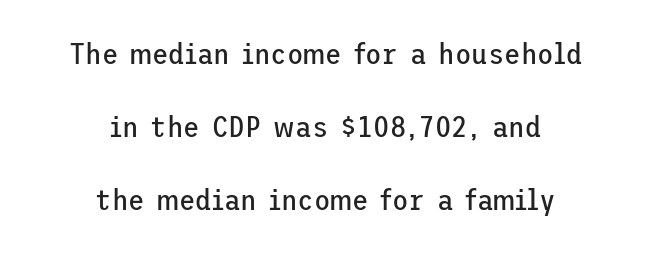
Teacher's note: observe the equal gaps on both sides — that is centered alignment. Weight class: somewhere from thin through regular. Are there feet on the stems? There aren't — it's a sans. Beneath every word, the page is bare.
